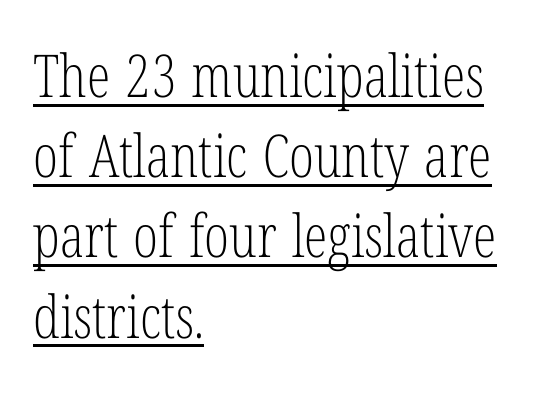
The image shows 59 px light, condensed serif type, upright; set left-aligned, normal line spacing (1.36x), normal letter spacing, underlined; low stroke contrast and a medium x-height.
